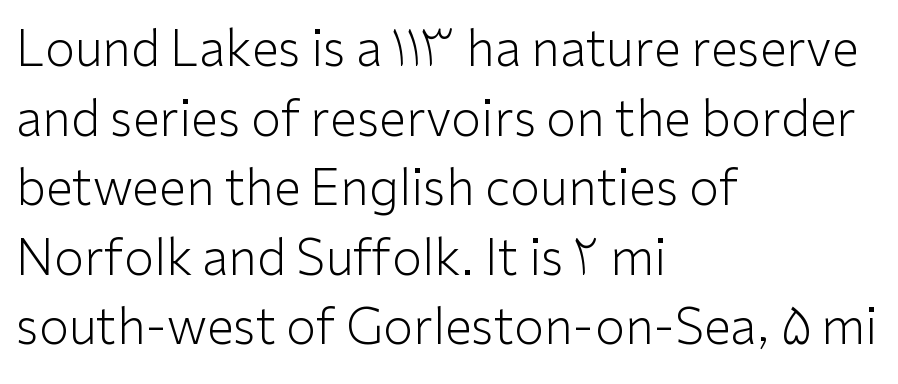
Q: Is the text bold? A: No.
Q: Is the text italic (slanted)? A: No, it is upright.
Q: Is the typeface a serif or a sans-serif typeface? A: Sans-serif.
Q: Is the text underlined? A: No.
Q: How is the paragraph aligned? A: Left-aligned.
Q: Is the spacing between letters normal or unusually wide? A: Normal.
Q: Is the spacing between lines tight, normal or loose? A: Normal.
Q: Width (condensed, normal, or wide)? A: Normal.
Q: Stroke contrast? A: Low.
Q: x-height? A: Medium.
Q: Monospaced? A: No.
